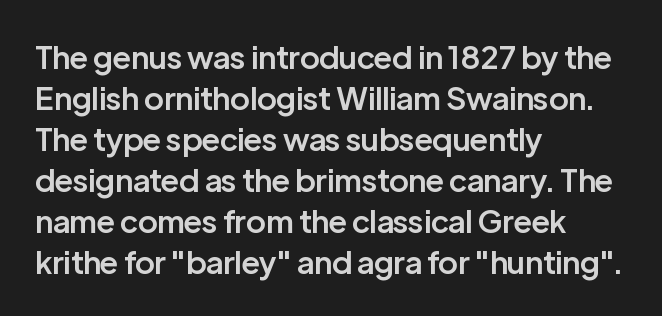
There is no visible air inserted between adjacent glyphs. The glyphs in this specimen are sans serif. When letters stand straight like this, we call the style roman or upright. Underline: absent.
